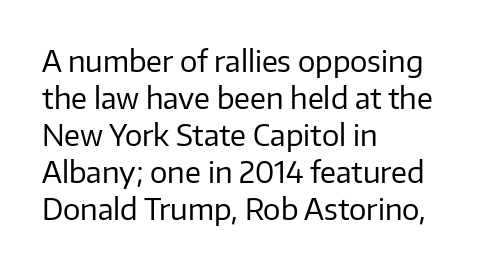
Q: Is the text bold? A: No.
Q: Is the text italic (slanted)? A: No, it is upright.
Q: Is the typeface a serif or a sans-serif typeface? A: Sans-serif.
Q: Is the text underlined? A: No.
Q: How is the paragraph aligned? A: Left-aligned.
Q: Is the spacing between letters normal or unusually wide? A: Normal.
Q: Is the spacing between lines tight, normal or loose? A: Normal.
Q: Width (condensed, normal, or wide)? A: Normal.
Q: Stroke contrast? A: Low.
Q: x-height? A: Medium.
Q: Monospaced? A: No.
